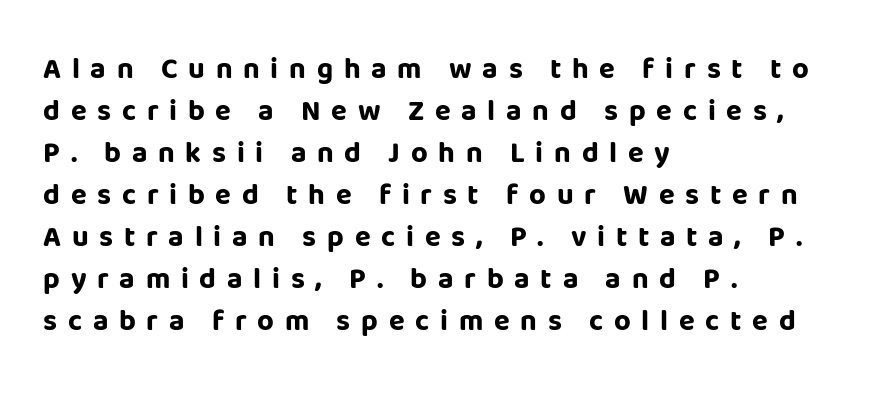
{"serif": "no", "italic": "no", "bold": "yes", "weight": "bold", "width": "normal", "stroke_contrast": "low", "x_height": "large", "monospaced": "no", "underline": "no", "align": "left", "line_spacing": "normal", "line_spacing_ratio": 1.45, "letter_spacing": "wide", "letter_spacing_em": 0.37, "glyph_px": 29}
